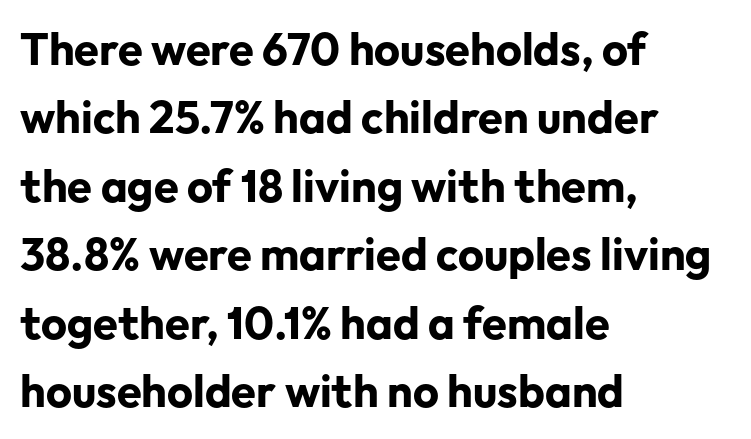
{"serif": "no", "italic": "no", "bold": "yes", "weight": "bold", "width": "normal", "stroke_contrast": "low", "x_height": "medium", "monospaced": "no", "underline": "no", "align": "left", "line_spacing": "normal", "line_spacing_ratio": 1.52, "letter_spacing": "normal", "letter_spacing_em": 0.0, "glyph_px": 45}
